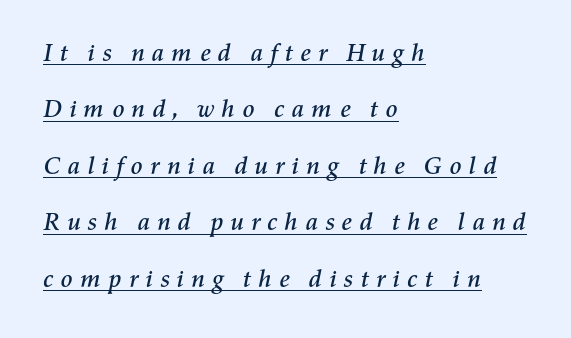
{"italic": "yes", "lean": "right", "slant_degrees": 11, "underline": "yes", "align": "left", "line_spacing": "loose", "line_spacing_ratio": 2.26, "letter_spacing": "wide", "letter_spacing_em": 0.24, "glyph_px": 25}
